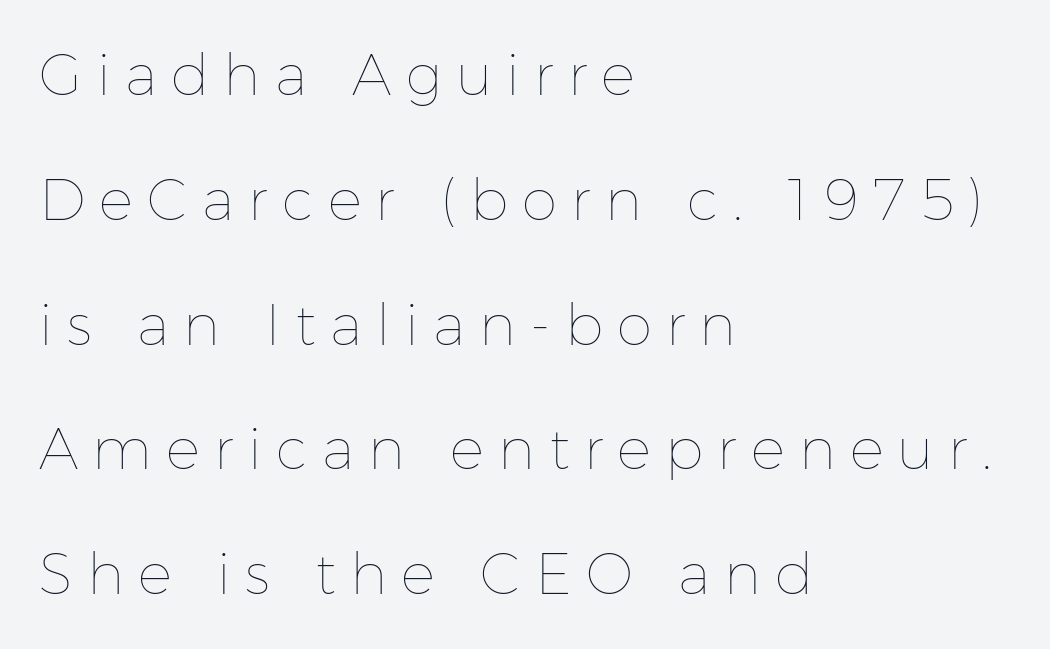
{"italic": "no", "bold": "no", "weight": "thin", "width": "normal", "stroke_contrast": "low", "x_height": "medium", "monospaced": "no", "underline": "no", "align": "left", "line_spacing": "loose", "line_spacing_ratio": 2.19, "letter_spacing": "wide", "letter_spacing_em": 0.25, "glyph_px": 57}
